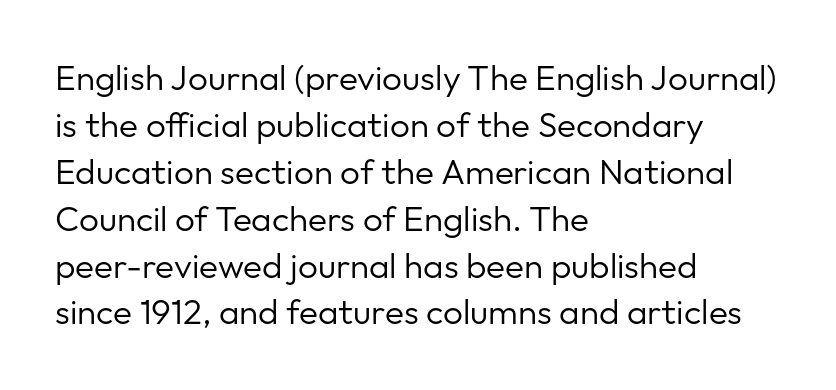
The image shows 35 px regular-weight sans-serif type, upright; set left-aligned, normal line spacing (1.34x), normal letter spacing, not underlined; low stroke contrast and a medium x-height.
